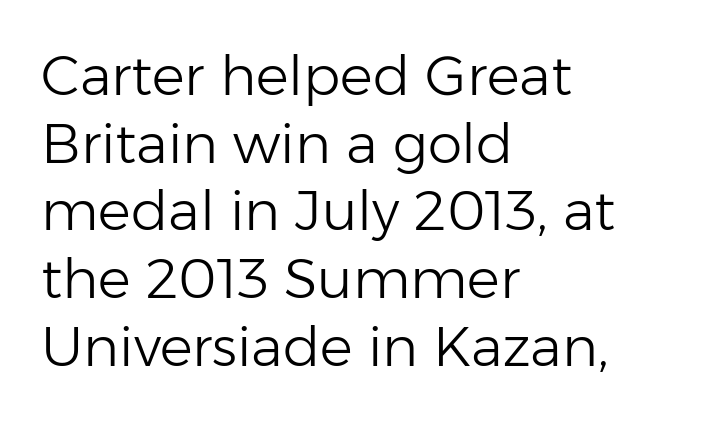
Stems here are at most as thick as an everyday book face. Designer's note — italics off, roman on. Words appear dense and cohesive because spacing is normal. Type without underlining.
